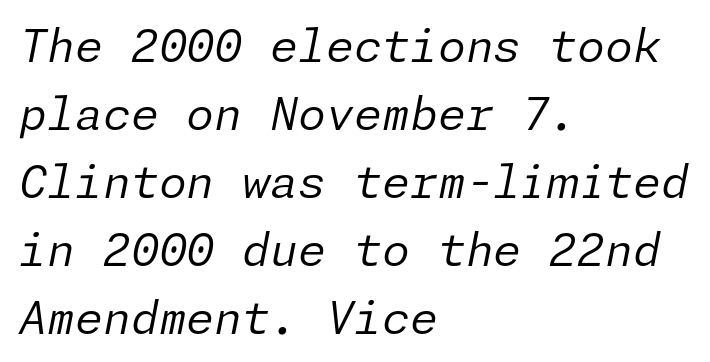
Q: Is the text bold? A: No.
Q: Is the text italic (slanted)? A: Yes, it leans right by about 11 degrees.
Q: Is the text underlined? A: No.
Q: How is the paragraph aligned? A: Left-aligned.
Q: Is the spacing between letters normal or unusually wide? A: Normal.
Q: Is the spacing between lines tight, normal or loose? A: Normal.
Q: Width (condensed, normal, or wide)? A: Normal.
Q: Stroke contrast? A: Low.
Q: x-height? A: Medium.
